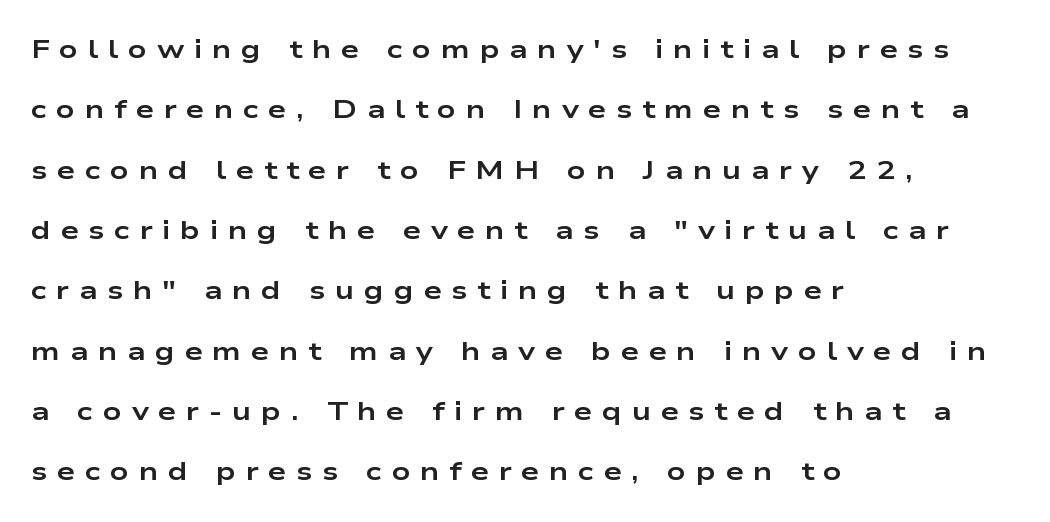
Q: Is the text bold? A: Yes.
Q: Is the text italic (slanted)? A: No, it is upright.
Q: Is the text underlined? A: No.
Q: How is the paragraph aligned? A: Left-aligned.
Q: Is the spacing between letters normal or unusually wide? A: Unusually wide.
Q: Is the spacing between lines tight, normal or loose? A: Loose.
